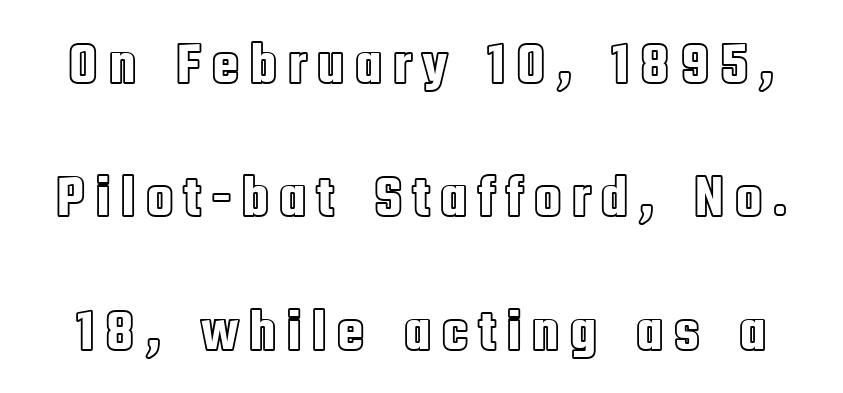
Ordinary non-slanted type is in use. This sample has the flowing, uneven cadence of proportional lettering. Descenders are the only things crossing below the line. Reading down the column, the eye jumps a long way to each next line.
